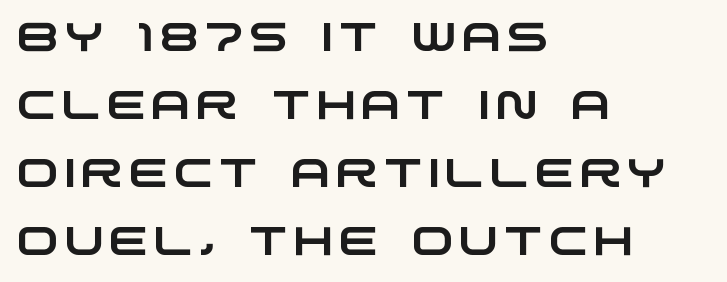
Q: Is the typeface a serif or a sans-serif typeface? A: Sans-serif.
Q: Is the text underlined? A: No.
Q: How is the paragraph aligned? A: Left-aligned.
Q: Is the spacing between lines tight, normal or loose? A: Normal.
Q: Width (condensed, normal, or wide)? A: Wide.
Q: Stroke contrast? A: Low.
Q: x-height? A: Large.
Q: Monospaced? A: No.
